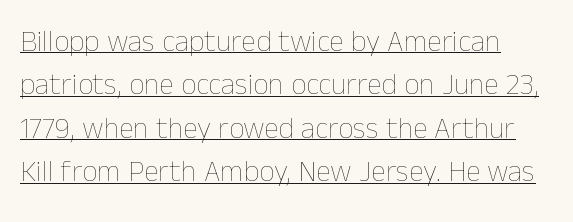
The image shows 30 px thin type, upright; set normal line spacing (1.45x), normal letter spacing, underlined; low stroke contrast and a medium x-height.
